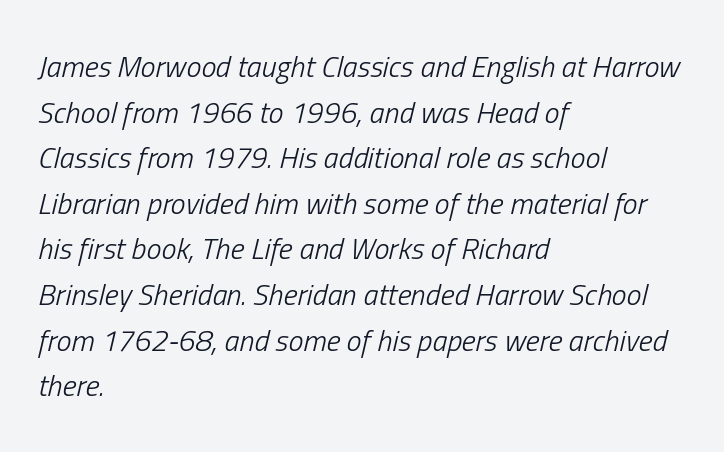
The image shows 30 px light, condensed type, italic (leaning right); set left-aligned, normal line spacing (1.52x), normal letter spacing, not underlined; low stroke contrast and a medium x-height.
